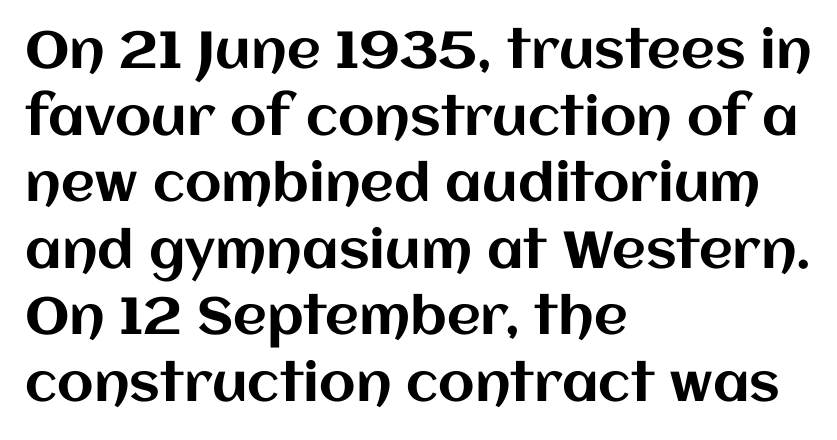
The font's upright variant was chosen for this text. Short note: letters normally spaced. Notice how descenders clear the ascenders below comfortably — that's standard leading. Every row of glyphs begins at an identical x-position on the left.
